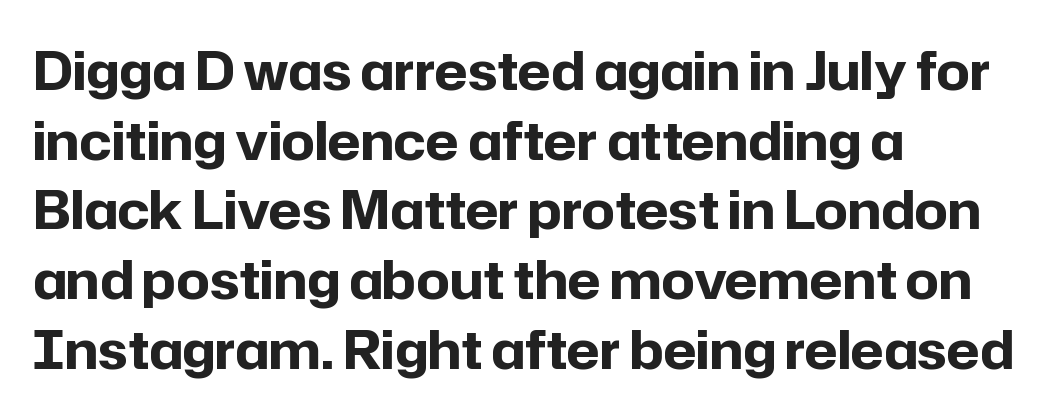
Q: Is the text bold? A: Yes.
Q: Is the text italic (slanted)? A: No, it is upright.
Q: Is the typeface a serif or a sans-serif typeface? A: Sans-serif.
Q: Is the text underlined? A: No.
Q: How is the paragraph aligned? A: Left-aligned.
Q: Is the spacing between letters normal or unusually wide? A: Normal.
Q: Is the spacing between lines tight, normal or loose? A: Normal.
Q: Width (condensed, normal, or wide)? A: Normal.
Q: Stroke contrast? A: Low.
Q: x-height? A: Medium.
Q: Monospaced? A: No.
